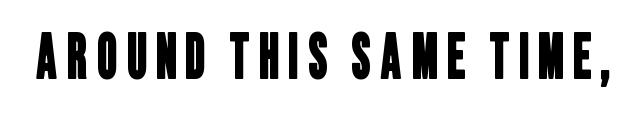
Q: Is the typeface a serif or a sans-serif typeface? A: Sans-serif.
Q: Is the text underlined? A: No.
Q: Width (condensed, normal, or wide)? A: Condensed.
Q: Stroke contrast? A: Low.
Q: x-height? A: Large.
Q: Monospaced? A: No.
